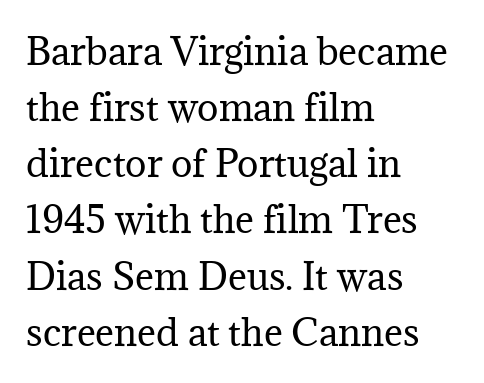
Q: Is the text bold? A: No.
Q: Is the text italic (slanted)? A: No, it is upright.
Q: Is the typeface a serif or a sans-serif typeface? A: Serif.
Q: Is the text underlined? A: No.
Q: How is the paragraph aligned? A: Left-aligned.
Q: Is the spacing between letters normal or unusually wide? A: Normal.
Q: Is the spacing between lines tight, normal or loose? A: Normal.
Q: Width (condensed, normal, or wide)? A: Normal.
Q: Stroke contrast? A: Medium.
Q: x-height? A: Medium.
Q: Monospaced? A: No.
